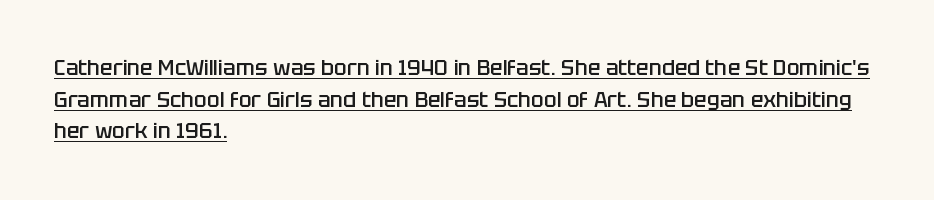
Q: Is the text bold? A: Semi-bold.
Q: Is the text italic (slanted)? A: No, it is upright.
Q: Is the text underlined? A: Yes.
Q: How is the paragraph aligned? A: Left-aligned.
Q: Is the spacing between letters normal or unusually wide? A: Normal.
Q: Is the spacing between lines tight, normal or loose? A: Normal.
